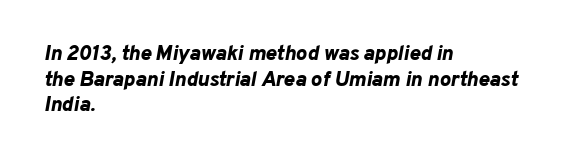
{"italic": "yes", "lean": "right", "slant_degrees": 10, "bold": "yes", "underline": "no", "align": "left", "line_spacing_ratio": 1.22, "letter_spacing": "normal", "letter_spacing_em": 0.0, "glyph_px": 21}
